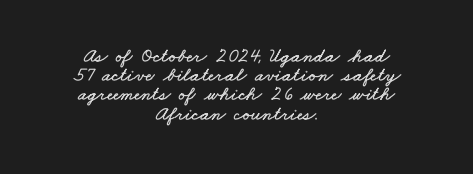
The image shows 20 px text type; set centered, tight line spacing (0.96x), normal letter spacing, not underlined.
